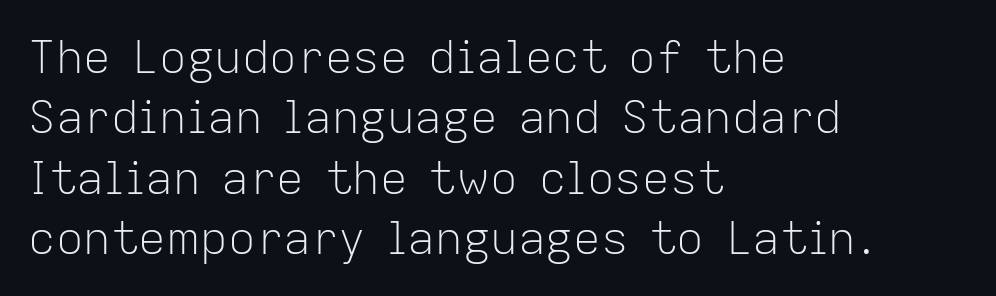
Q: Is the text bold? A: No.
Q: Is the text italic (slanted)? A: No, it is upright.
Q: Is the typeface a serif or a sans-serif typeface? A: Sans-serif.
Q: Is the text underlined? A: No.
Q: How is the paragraph aligned? A: Left-aligned.
Q: Is the spacing between letters normal or unusually wide? A: Normal.
Q: Is the spacing between lines tight, normal or loose? A: Normal.
Q: Width (condensed, normal, or wide)? A: Normal.
Q: Stroke contrast? A: Low.
Q: x-height? A: Medium.
Q: Monospaced? A: No.
